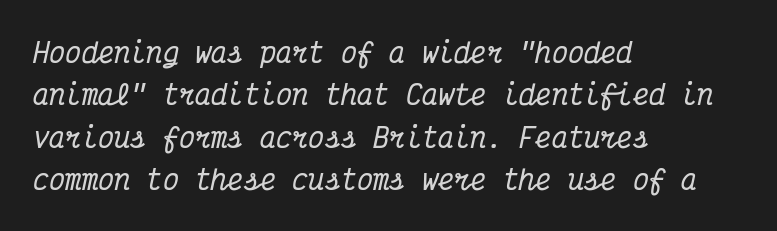
A classic flush-left, rag-right setting is used for this passage. Short note: letters normally spaced. In terms of leading, this rendering sits right in the middle. Descender tails drop into unmarked territory. Looking at the ascenders, they clearly lean.
